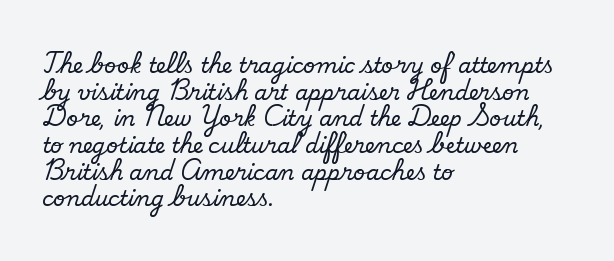
The image shows 21 px text type; set left-aligned, normal line spacing (1.27x), normal letter spacing, not underlined.
